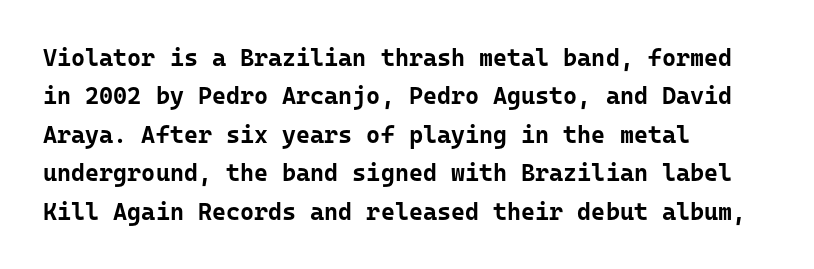
Q: Is the text bold? A: Yes.
Q: Is the text italic (slanted)? A: No, it is upright.
Q: Is the text underlined? A: No.
Q: How is the paragraph aligned? A: Left-aligned.
Q: Is the spacing between letters normal or unusually wide? A: Normal.
Q: Is the spacing between lines tight, normal or loose? A: Normal.
